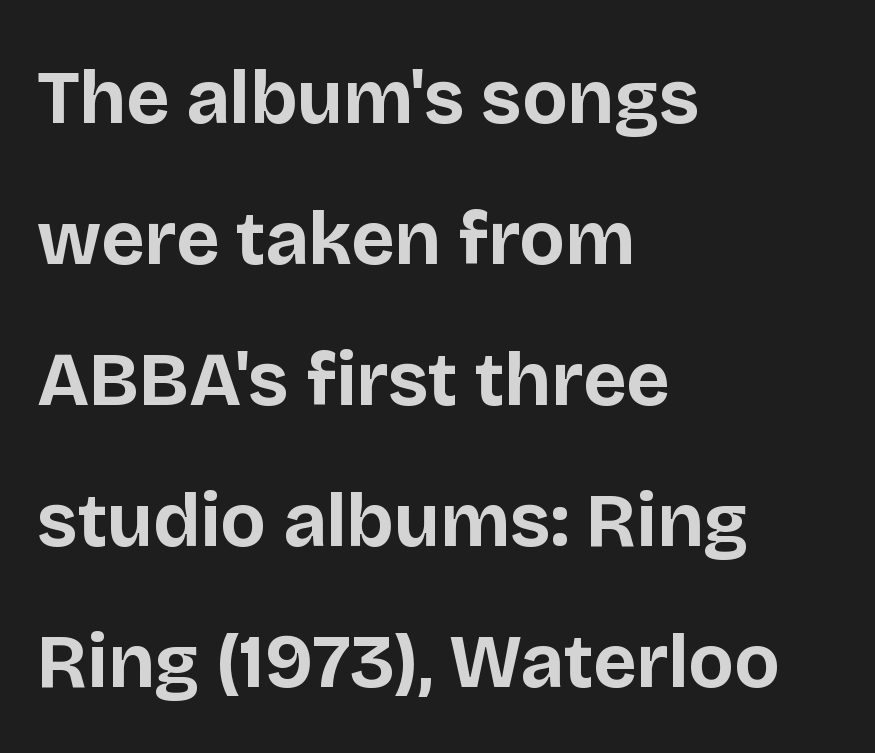
The image shows 75 px bold sans-serif type, upright; set left-aligned, line spacing 1.88x, normal letter spacing, not underlined; low stroke contrast and a large x-height.
